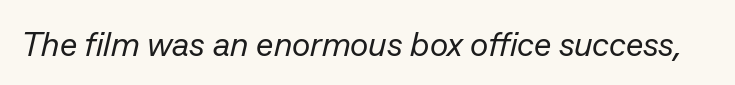
The image shows 34 px regular-weight type, italic (leaning right); set normal letter spacing, not underlined; low stroke contrast and a medium x-height.
